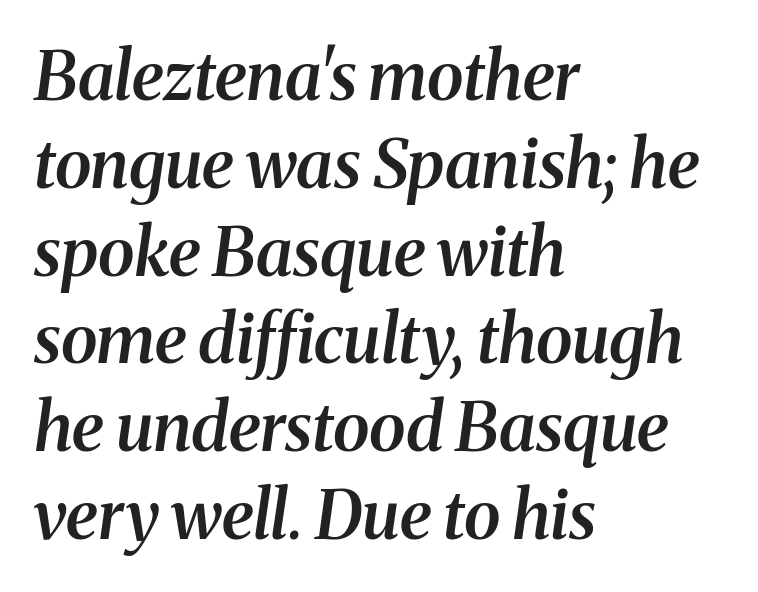
The image shows 67 px semibold serif type, italic (leaning right); set left-aligned, normal line spacing (1.31x), normal letter spacing, not underlined; medium stroke contrast and a medium x-height.
